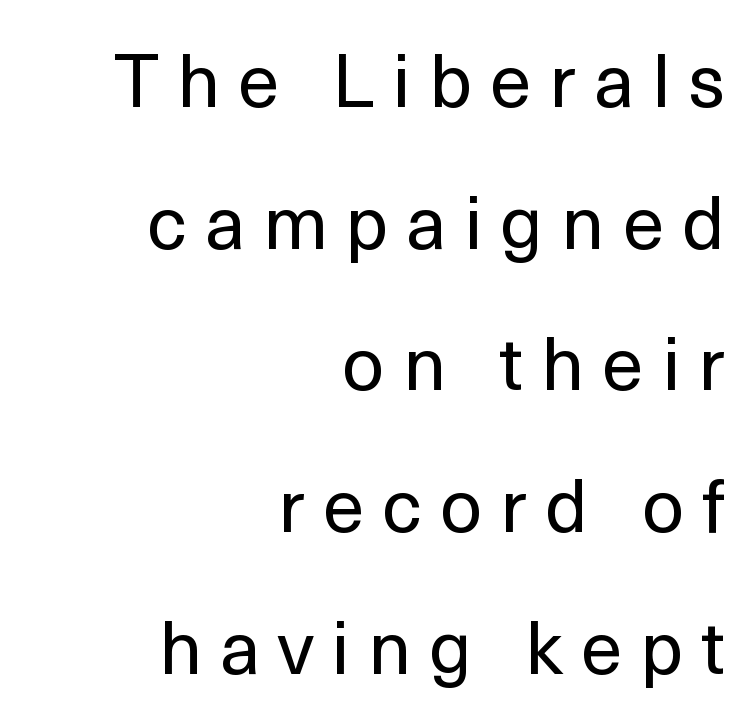
The image shows 75 px regular-weight sans-serif type, upright; set right-aligned, line spacing 1.89x, unusually wide letter spacing (+0.24 em), not underlined; a medium x-height.
